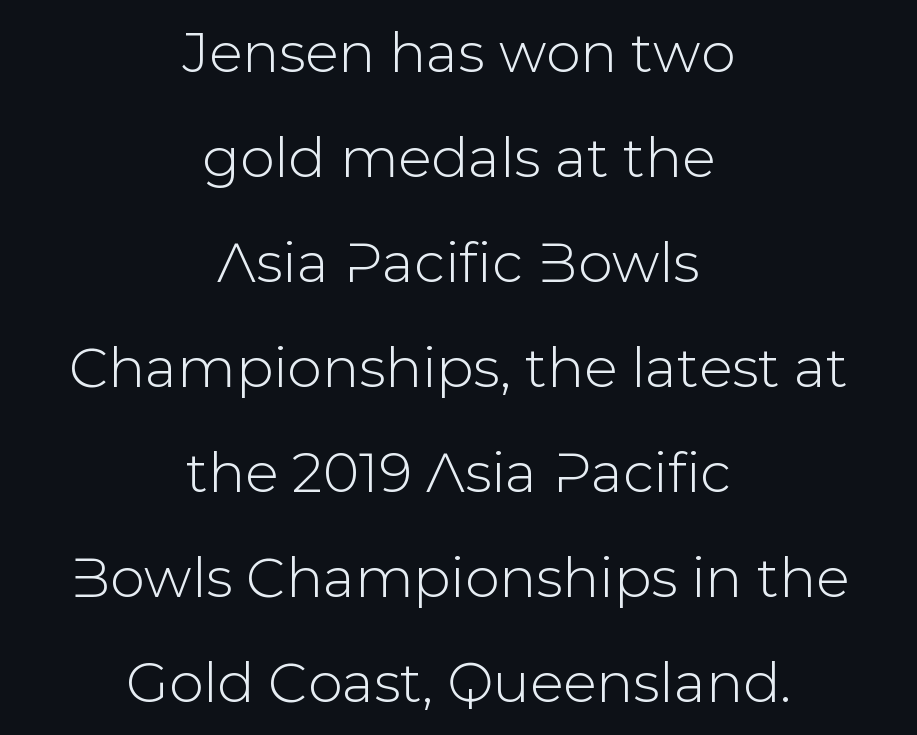
The zone under the glyphs is completely vacant. Vertical strokes here are truly vertical. One glance says open: line gaps are wider than usual. How are the letters spaced? Ordinarily, with no added tracking.
